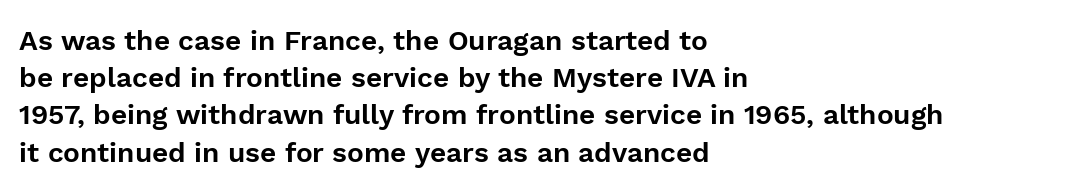
The image shows 28 px sans-serif type, upright; set left-aligned, normal line spacing (1.33x), normal letter spacing, not underlined; low stroke contrast and a medium x-height.
